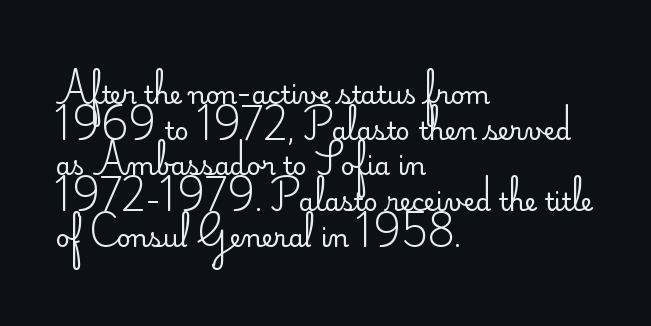
The image shows 25 px text type, upright; set left-aligned, normal line spacing (1.43x), normal letter spacing, not underlined.
